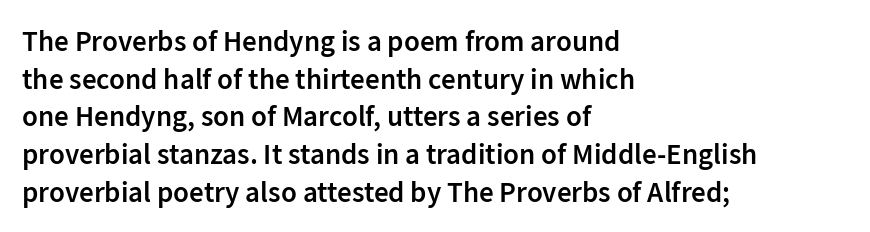
The image shows 29 px semibold sans-serif type, upright; set left-aligned, normal line spacing (1.3x), normal letter spacing, not underlined; low stroke contrast and a medium x-height.
